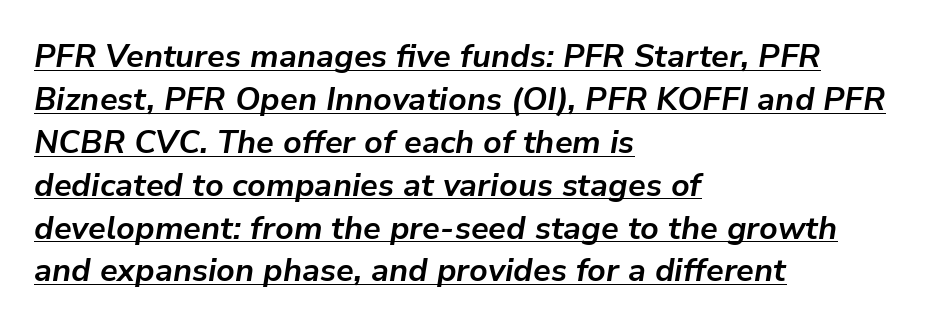
{"italic": "yes", "lean": "right", "slant_degrees": 9, "bold": "yes", "weight": "bold", "width": "normal", "stroke_contrast": "low", "x_height": "medium", "monospaced": "no", "underline": "yes", "align": "left", "line_spacing": "normal", "line_spacing_ratio": 1.34, "letter_spacing": "normal", "letter_spacing_em": 0.0, "glyph_px": 32}
